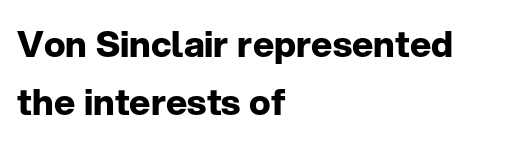
The passage shown is typeset with a sans-serif family. Is the letter spacing exaggerated? No — it looks like the ordinary default. Check the space under the baseline: it is left empty. Is there any slant? The stems are plumb. Proportional: the letters do not fall into vertical columns.
